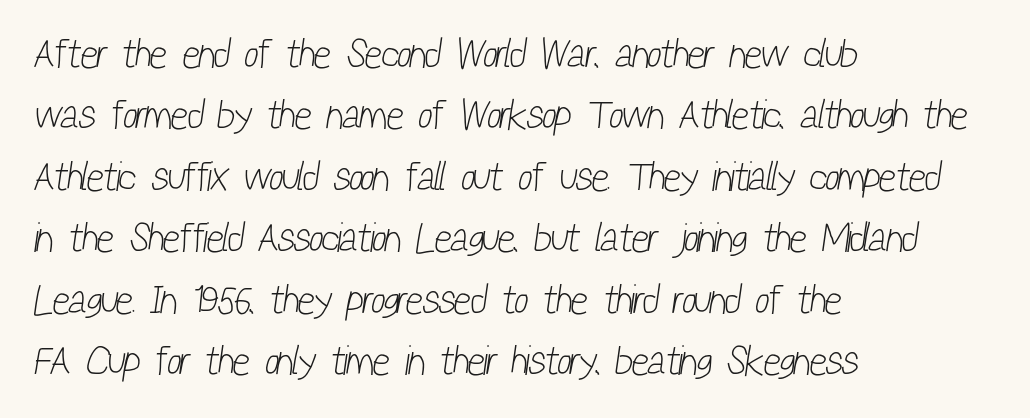
Q: Is the text bold? A: No.
Q: Is the typeface a serif or a sans-serif typeface? A: Sans-serif.
Q: Is the text underlined? A: No.
Q: How is the paragraph aligned? A: Left-aligned.
Q: Is the spacing between letters normal or unusually wide? A: Normal.
Q: Is the spacing between lines tight, normal or loose? A: Normal.
Q: Width (condensed, normal, or wide)? A: Condensed.
Q: Stroke contrast? A: Low.
Q: x-height? A: Medium.
Q: Monospaced? A: No.
